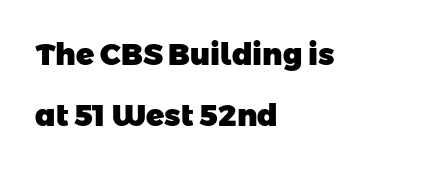
The image shows 30 px heavy sans-serif type; set left-aligned, loose line spacing (2.05x), normal letter spacing, not underlined; low stroke contrast and a medium x-height.
